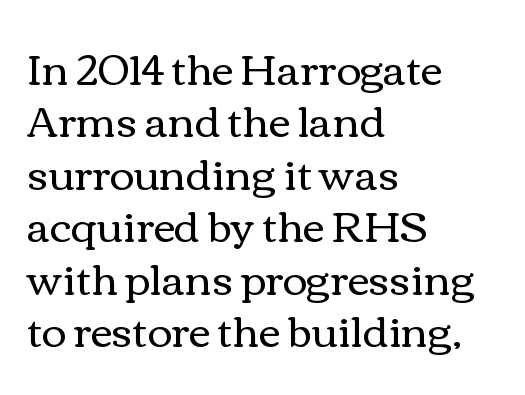
Quick note: interline space is typical. Weight: regular or lighter. Notice how the passage keeps a crisp vertical edge on the left only. Inter-character spacing is left at the font's built-in metrics.
